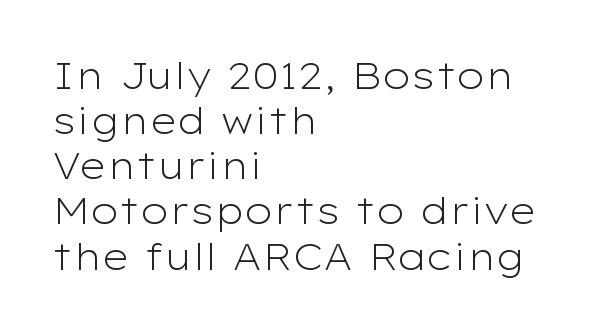
Q: Is the text bold? A: No.
Q: Is the text italic (slanted)? A: No, it is upright.
Q: Is the typeface a serif or a sans-serif typeface? A: Sans-serif.
Q: Is the text underlined? A: No.
Q: How is the paragraph aligned? A: Left-aligned.
Q: Is the spacing between letters normal or unusually wide? A: Normal.
Q: Width (condensed, normal, or wide)? A: Wide.
Q: Stroke contrast? A: Low.
Q: x-height? A: Medium.
Q: Monospaced? A: No.
